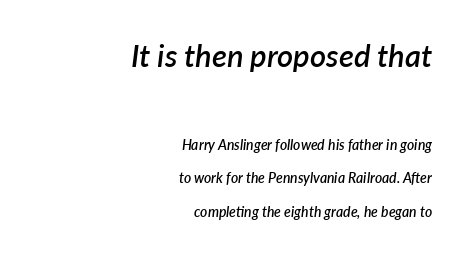
Do the characters align in a grid? No, the font is proportional. A typesetter would call this zero additional tracking. Whoever set this chose breathing room over compactness in the vertical rhythm. The rag falls on the left side of this text block.
